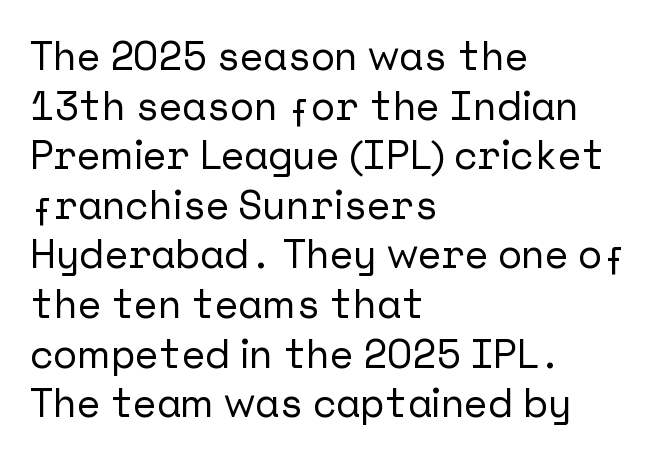
The image shows 40 px sans-serif type, upright; set left-aligned, line spacing 1.24x, normal letter spacing, not underlined; low stroke contrast and a medium x-height.
